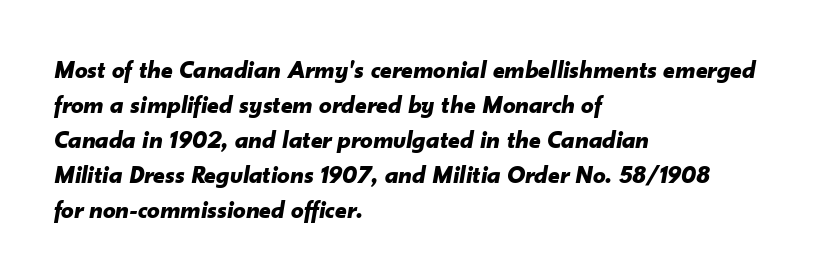
{"italic": "yes", "lean": "right", "slant_degrees": 10, "bold": "yes", "underline": "no", "align": "left", "line_spacing": "normal", "line_spacing_ratio": 1.4, "letter_spacing": "normal", "letter_spacing_em": 0.0, "glyph_px": 25}
